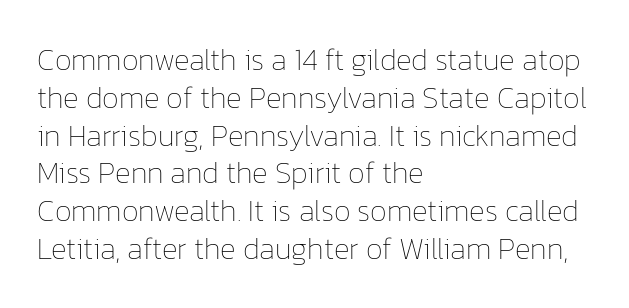
{"italic": "no", "bold": "no", "weight": "thin", "width": "normal", "stroke_contrast": "low", "x_height": "medium", "monospaced": "no", "underline": "no", "align": "left", "line_spacing": "normal", "line_spacing_ratio": 1.26, "letter_spacing": "normal", "letter_spacing_em": 0.0, "glyph_px": 30}
